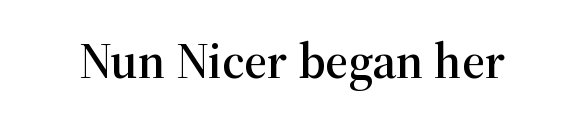
Compared with typical body copy, the letter spacing here is the same. The baseline area is clear. You can tell from the footed stems that serif type was used. Looks like regular typesetting: each glyph gets only the width it needs. Rendered with straight, roman letterforms.
